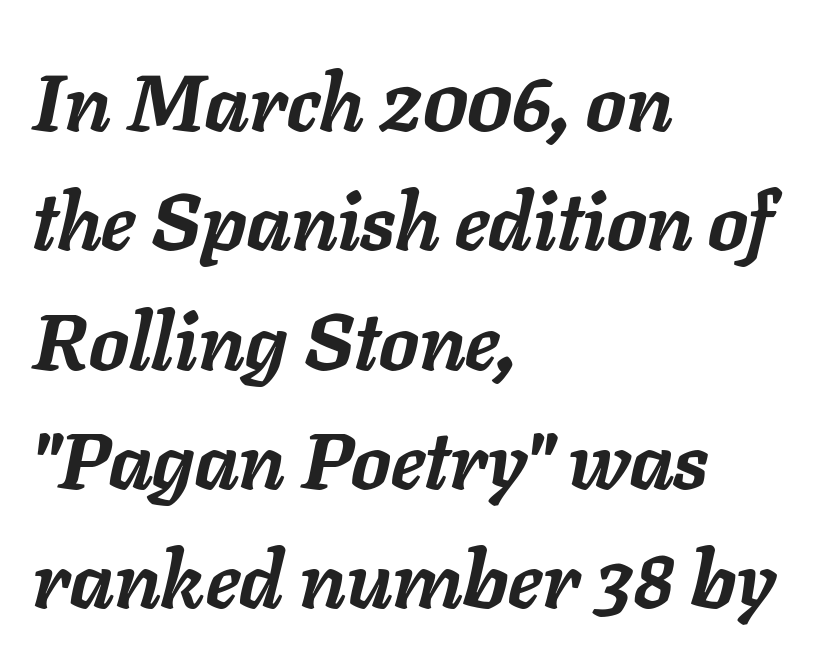
{"italic": "yes", "lean": "right", "slant_degrees": 11, "bold": "yes", "weight": "semibold", "width": "normal", "stroke_contrast": "low", "x_height": "medium", "monospaced": "no", "underline": "no", "align": "left", "line_spacing": "normal", "line_spacing_ratio": 1.51, "letter_spacing": "normal", "letter_spacing_em": 0.0, "glyph_px": 79}
